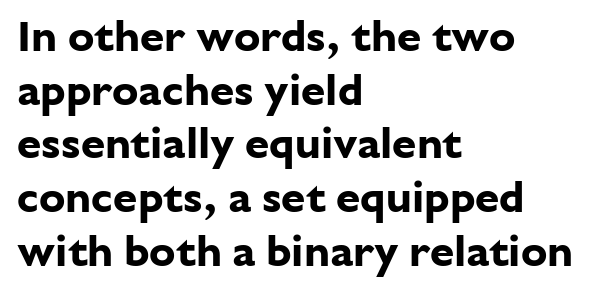
The image shows 44 px bold sans-serif type, upright; set left-aligned, line spacing 1.22x, normal letter spacing, not underlined; low stroke contrast and a medium x-height.
